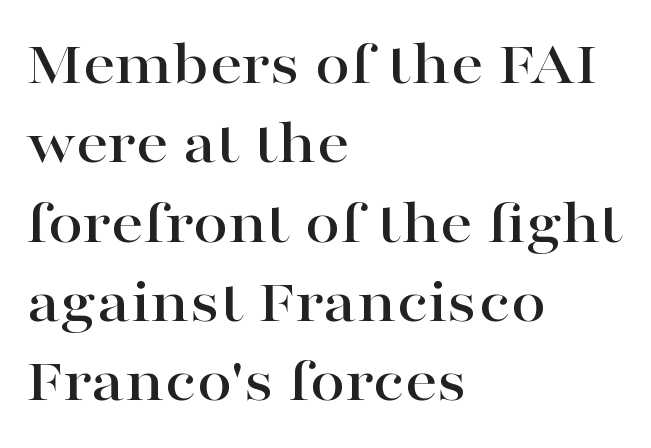
The typeface chosen for these lines features serifs. Varying glyph widths throughout — classic text-font behaviour. Horizontally, the lines are justified to the leading edge only. Caption: standard tracking, unaltered. If you drew a line through each stem, it would be perfectly vertical. No word sits above an underline.
